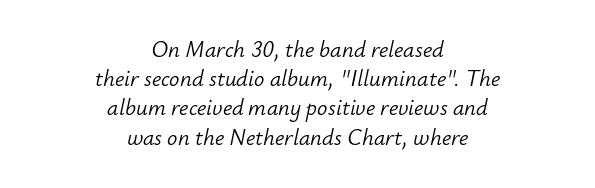
The letters look calm and open, with moderate or lighter stems. Tall strokes in this sample are angled rather than plumb. Descenders hang freely into open space. The gaps between neighbouring characters are ordinary and unremarkable. Every row of glyphs is offset so its center matches the block's center.
